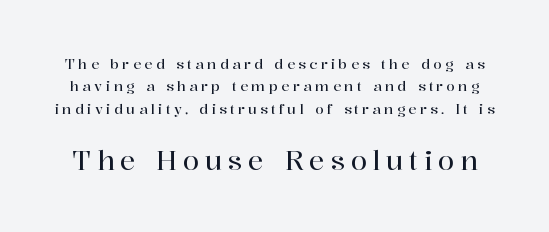
Q: Is the text italic (slanted)? A: No, it is upright.
Q: Is the text underlined? A: No.
Q: Is the spacing between letters normal or unusually wide? A: Unusually wide.
Q: Is the spacing between lines tight, normal or loose? A: Normal.
Q: Which block of text is set in a larger size, the first (top) or the second (bottom)? A: The second (bottom) one.
